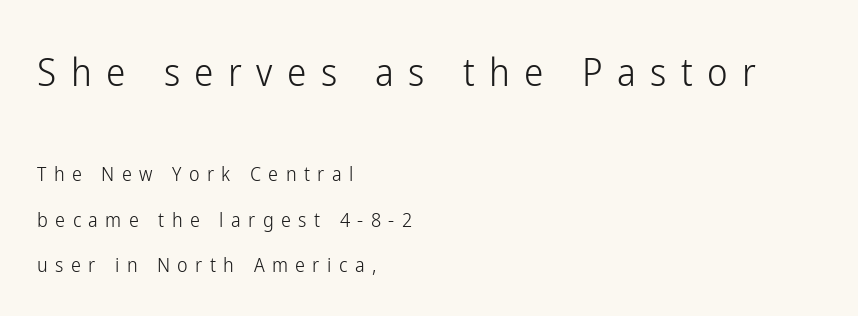
{"serif": "no", "italic": "no", "bold": "no", "weight": "light", "width": "condensed", "stroke_contrast": "low", "x_height": "medium", "monospaced": "no", "underline": "no", "align": "left", "line_spacing": "loose", "line_spacing_ratio": 2.26, "letter_spacing": "wide", "letter_spacing_em": 0.37, "larger_block": "first", "size_ratio": 1.95, "glyph_px": 39}
